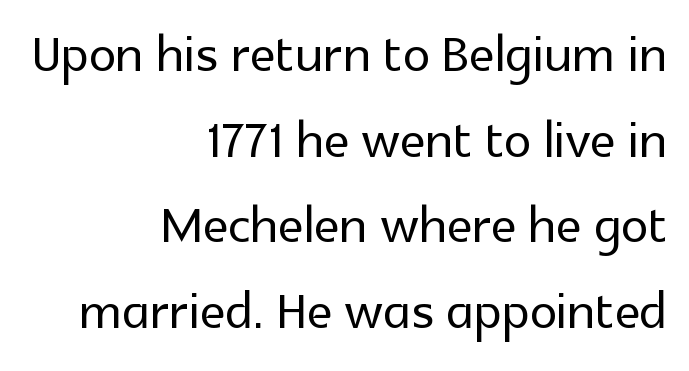
Q: Is the text italic (slanted)? A: No, it is upright.
Q: Is the typeface a serif or a sans-serif typeface? A: Sans-serif.
Q: Is the text underlined? A: No.
Q: How is the paragraph aligned? A: Right-aligned.
Q: Is the spacing between letters normal or unusually wide? A: Normal.
Q: Width (condensed, normal, or wide)? A: Normal.
Q: x-height? A: Medium.
Q: Monospaced? A: No.
